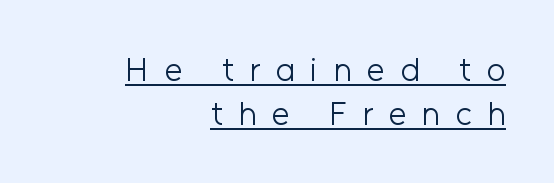
{"serif": "no", "italic": "no", "bold": "no", "weight": "light", "width": "normal", "stroke_contrast": "low", "x_height": "medium", "monospaced": "no", "underline": "yes", "align": "right", "line_spacing": "normal", "line_spacing_ratio": 1.33, "letter_spacing": "wide", "letter_spacing_em": 0.46, "glyph_px": 33}
